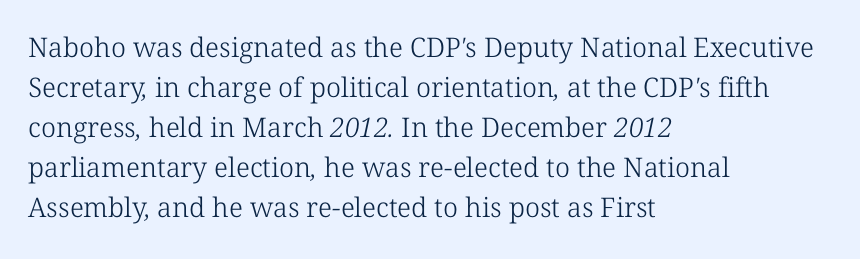
{"bold": "no", "underline": "no", "align": "left", "line_spacing": "normal", "line_spacing_ratio": 1.48, "letter_spacing": "normal", "letter_spacing_em": 0.0, "glyph_px": 27}
